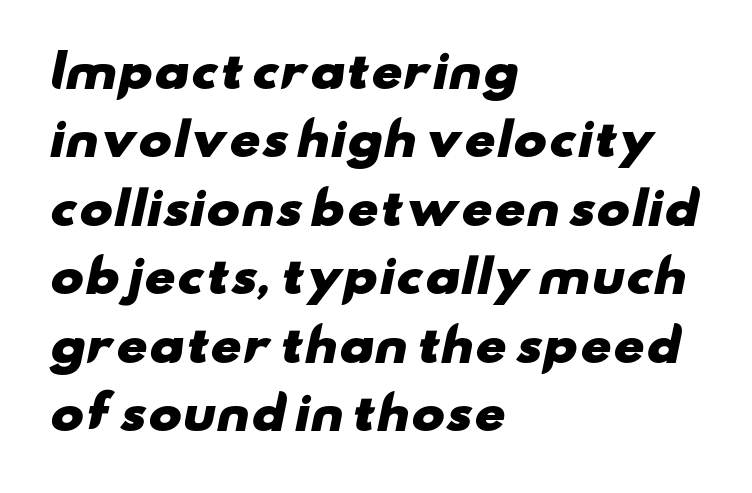
Tracking here is standard; glyphs follow each other at the usual distance. This sample has the flowing, uneven cadence of proportional lettering. No word sits above an underline. One-word summary of the alignment: left. Set as a true bold cut, around the 700 mark.
